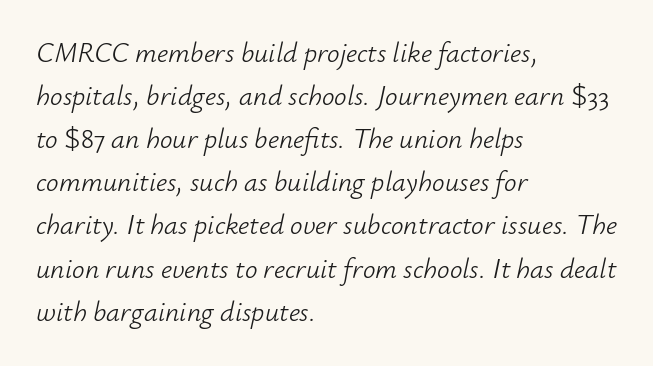
The letters look calm and open, with moderate or lighter stems. Varying glyph widths throughout — classic text-font behaviour. The gaps between neighbouring characters are ordinary and unremarkable. Is the block centered? No — it sits flush against the left margin. Anything drawn beneath the words? Only blank space. The designer left line spacing at the default.
